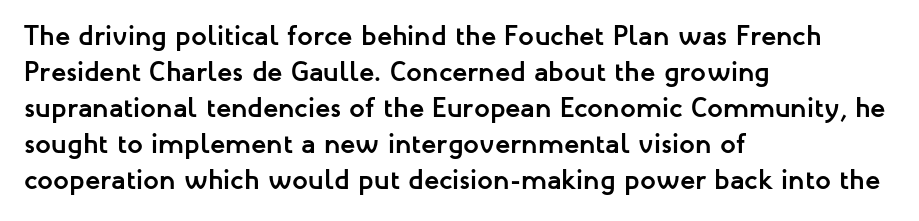
Q: Is the text bold? A: Yes.
Q: Is the text italic (slanted)? A: No, it is upright.
Q: Is the typeface a serif or a sans-serif typeface? A: Sans-serif.
Q: Is the text underlined? A: No.
Q: How is the paragraph aligned? A: Left-aligned.
Q: Is the spacing between letters normal or unusually wide? A: Normal.
Q: Is the spacing between lines tight, normal or loose? A: Normal.
Q: Width (condensed, normal, or wide)? A: Normal.
Q: Stroke contrast? A: Low.
Q: x-height? A: Medium.
Q: Monospaced? A: No.
